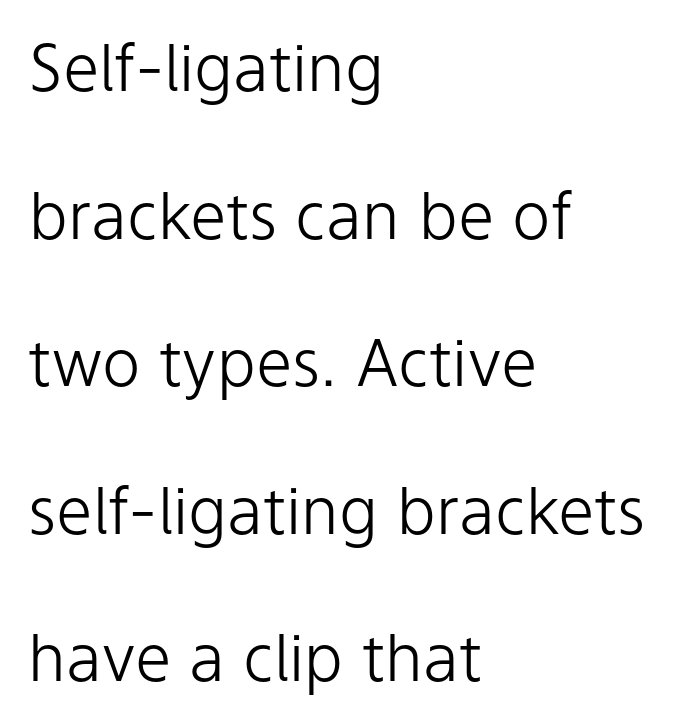
The image shows 65 px light sans-serif type, upright; set left-aligned, loose line spacing (2.27x), normal letter spacing, not underlined; low stroke contrast and a medium x-height.
